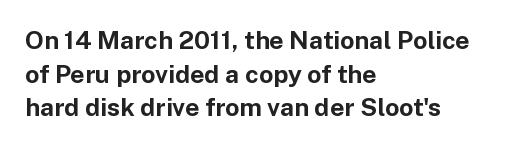
Q: Is the text bold? A: Yes.
Q: Is the text italic (slanted)? A: No, it is upright.
Q: Is the text underlined? A: No.
Q: How is the paragraph aligned? A: Left-aligned.
Q: Is the spacing between letters normal or unusually wide? A: Normal.
Q: Is the spacing between lines tight, normal or loose? A: Normal.
